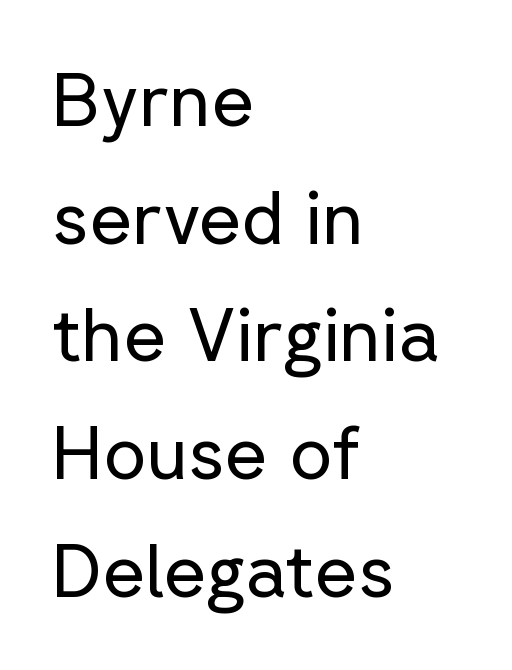
The image shows 74 px regular-weight sans-serif type, upright; set left-aligned, normal line spacing (1.59x), normal letter spacing, not underlined; low stroke contrast and a medium x-height.
